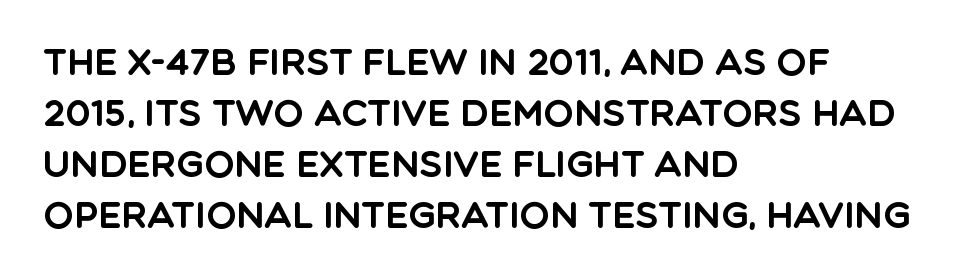
Q: Is the text italic (slanted)? A: No, it is upright.
Q: Is the typeface a serif or a sans-serif typeface? A: Sans-serif.
Q: Is the text underlined? A: No.
Q: How is the paragraph aligned? A: Left-aligned.
Q: Is the spacing between letters normal or unusually wide? A: Normal.
Q: Is the spacing between lines tight, normal or loose? A: Normal.
Q: Width (condensed, normal, or wide)? A: Normal.
Q: x-height? A: Large.
Q: Monospaced? A: No.
